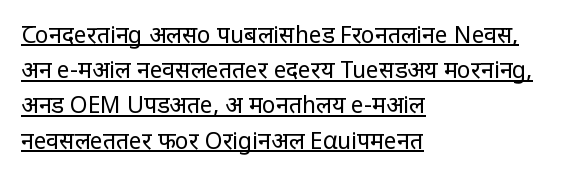
Q: Is the text bold? A: No.
Q: Is the text italic (slanted)? A: No, it is upright.
Q: Is the text underlined? A: Yes.
Q: How is the paragraph aligned? A: Left-aligned.
Q: Is the spacing between letters normal or unusually wide? A: Normal.
Q: Is the spacing between lines tight, normal or loose? A: Normal.
